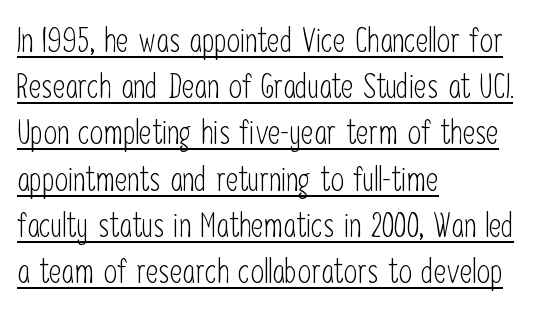
Q: Is the text bold? A: No.
Q: Is the text italic (slanted)? A: No, it is upright.
Q: Is the typeface a serif or a sans-serif typeface? A: Sans-serif.
Q: Is the text underlined? A: Yes.
Q: How is the paragraph aligned? A: Left-aligned.
Q: Is the spacing between letters normal or unusually wide? A: Normal.
Q: Is the spacing between lines tight, normal or loose? A: Normal.
Q: Width (condensed, normal, or wide)? A: Condensed.
Q: Stroke contrast? A: Low.
Q: x-height? A: Medium.
Q: Monospaced? A: No.
